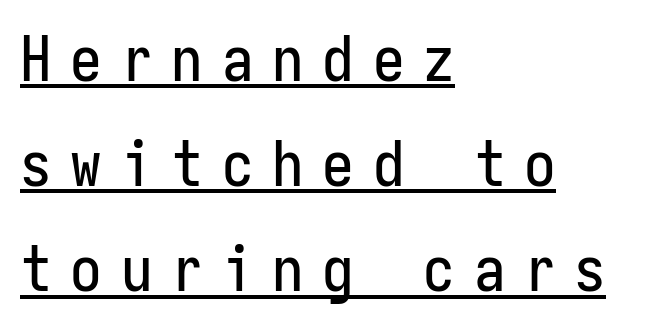
{"serif": "no", "italic": "no", "width": "condensed", "stroke_contrast": "low", "x_height": "medium", "monospaced": "yes", "underline": "yes", "align": "left", "line_spacing": "normal", "line_spacing_ratio": 1.67, "letter_spacing": "wide", "letter_spacing_em": 0.3, "glyph_px": 63}
